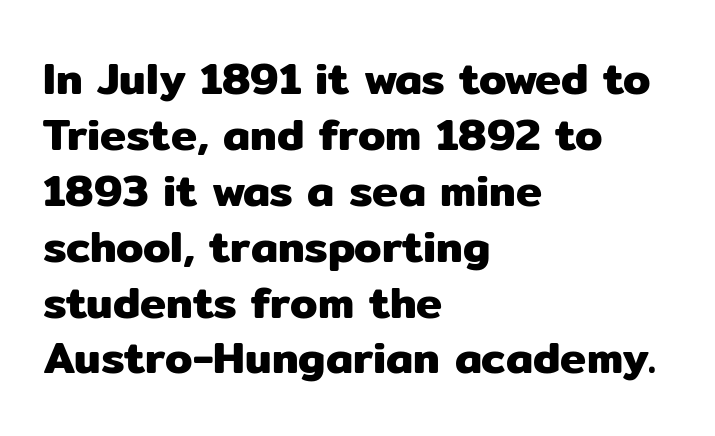
The image shows 44 px sans-serif type, upright; set left-aligned, normal line spacing (1.27x), normal letter spacing, not underlined; low stroke contrast and a medium x-height.
